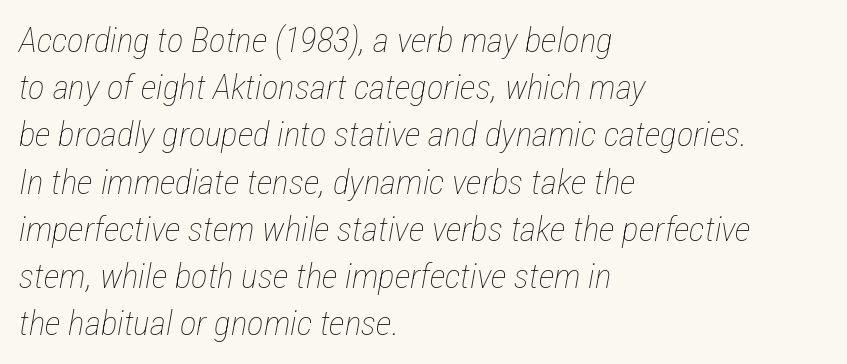
Nothing unusual about the tracking: characters are spaced as the font intends. No letter is thick-stroked: the sample isn't bold. Decoration check: the copy has no underline. The rag falls on the right side of this text block. Spacing verdict: proportional, widths tailored to each character.
